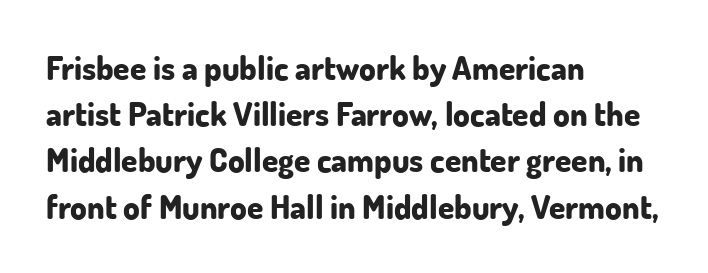
{"serif": "no", "italic": "no", "bold": "yes", "weight": "bold", "width": "normal", "stroke_contrast": "low", "x_height": "small", "monospaced": "no", "underline": "no", "align": "left", "line_spacing": "normal", "line_spacing_ratio": 1.4, "letter_spacing": "normal", "letter_spacing_em": 0.0, "glyph_px": 33}
